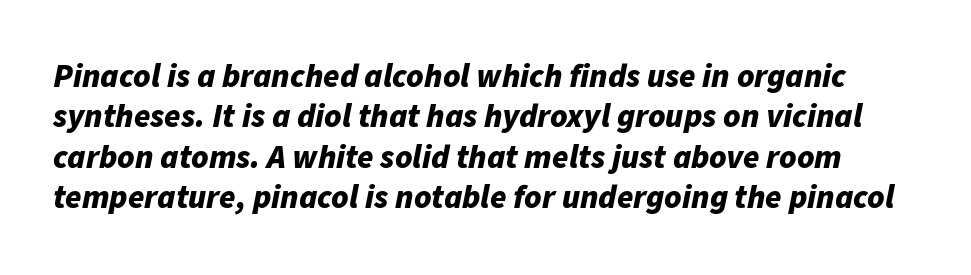
The strokes are fattened all the way to bold. Glance below the letters and you will spot only blank space. The rendering uses natural spacing where letterforms have individual widths. The rendering keeps characters at their native spacing. This sample uses an oblique cut, with every glyph tilted off the vertical.
